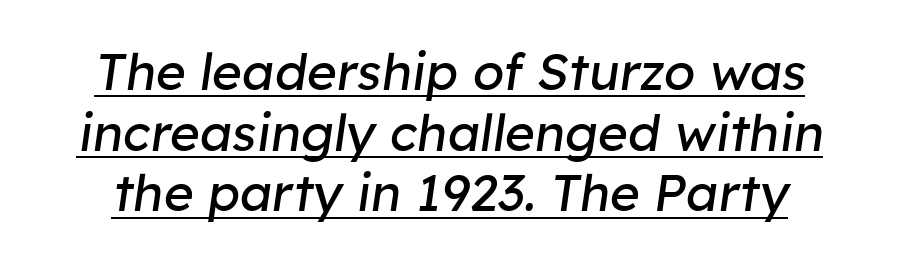
{"italic": "yes", "lean": "right", "slant_degrees": 8, "bold": "no", "weight": "regular", "width": "normal", "stroke_contrast": "low", "x_height": "medium", "monospaced": "no", "underline": "yes", "line_spacing_ratio": 1.19, "letter_spacing": "normal", "letter_spacing_em": 0.0, "glyph_px": 51}
